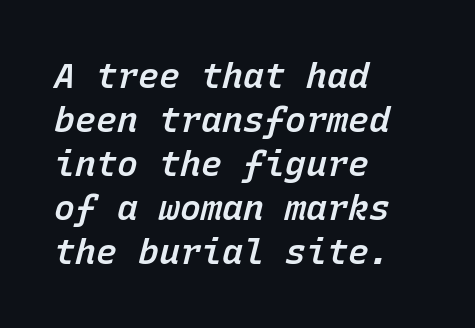
Rule under the text: the space is simply empty. These lines were composed using italics. The rendering uses typewriter-style spacing with identical character cells. Caption: standard tracking, unaltered. Caption: semibold face, moderately heavy strokes. The rows are spaced the way most documents space them.
